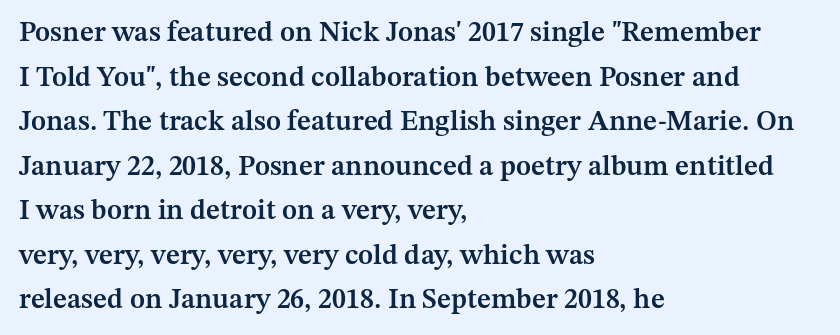
Q: Is the text bold? A: Semi-bold.
Q: Is the text italic (slanted)? A: No, it is upright.
Q: Is the typeface a serif or a sans-serif typeface? A: Serif.
Q: Is the text underlined? A: No.
Q: How is the paragraph aligned? A: Left-aligned.
Q: Is the spacing between letters normal or unusually wide? A: Normal.
Q: Is the spacing between lines tight, normal or loose? A: Normal.
Q: Width (condensed, normal, or wide)? A: Normal.
Q: Stroke contrast? A: Medium.
Q: x-height? A: Medium.
Q: Monospaced? A: No.
